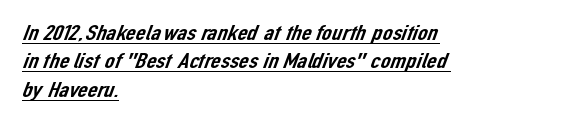
Q: Is the text underlined? A: Yes.
Q: How is the paragraph aligned? A: Left-aligned.
Q: Is the spacing between letters normal or unusually wide? A: Normal.
Q: Is the spacing between lines tight, normal or loose? A: Normal.
